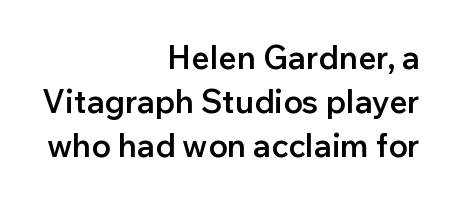
{"serif": "no", "italic": "no", "bold": "semi", "weight": "semibold", "width": "normal", "stroke_contrast": "low", "x_height": "medium", "monospaced": "no", "underline": "no", "align": "right", "line_spacing": "normal", "line_spacing_ratio": 1.38, "letter_spacing": "normal", "letter_spacing_em": 0.0, "glyph_px": 32}
